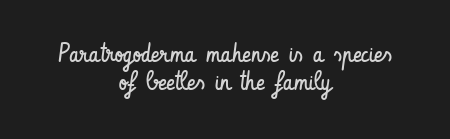
Q: Is the text bold? A: No.
Q: Is the text italic (slanted)? A: No, it is upright.
Q: Is the text underlined? A: No.
Q: How is the paragraph aligned? A: Centered.
Q: Is the spacing between letters normal or unusually wide? A: Normal.
Q: Is the spacing between lines tight, normal or loose? A: Tight.
